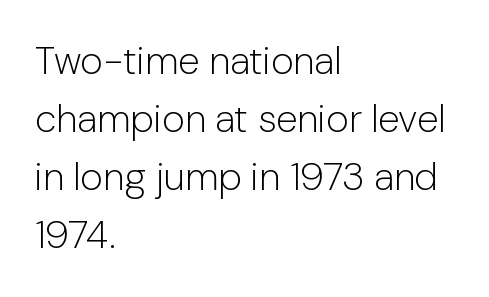
Q: Is the text bold? A: No.
Q: Is the text italic (slanted)? A: No, it is upright.
Q: Is the typeface a serif or a sans-serif typeface? A: Sans-serif.
Q: Is the text underlined? A: No.
Q: How is the paragraph aligned? A: Left-aligned.
Q: Is the spacing between letters normal or unusually wide? A: Normal.
Q: Is the spacing between lines tight, normal or loose? A: Normal.
Q: Width (condensed, normal, or wide)? A: Normal.
Q: Stroke contrast? A: Low.
Q: x-height? A: Medium.
Q: Monospaced? A: No.
